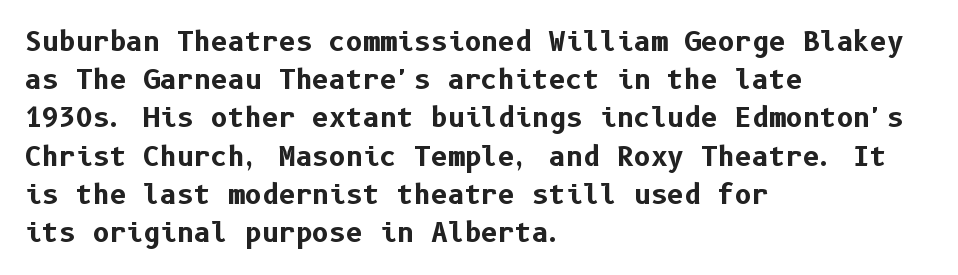
{"italic": "no", "bold": "yes", "underline": "no", "align": "left", "line_spacing": "normal", "line_spacing_ratio": 1.47, "letter_spacing": "normal", "letter_spacing_em": 0.0, "glyph_px": 26}
